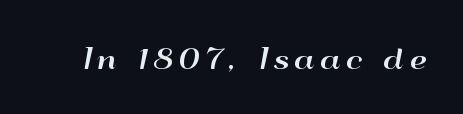
{"underline": "no", "letter_spacing": "wide", "letter_spacing_em": 0.2, "glyph_px": 27}
